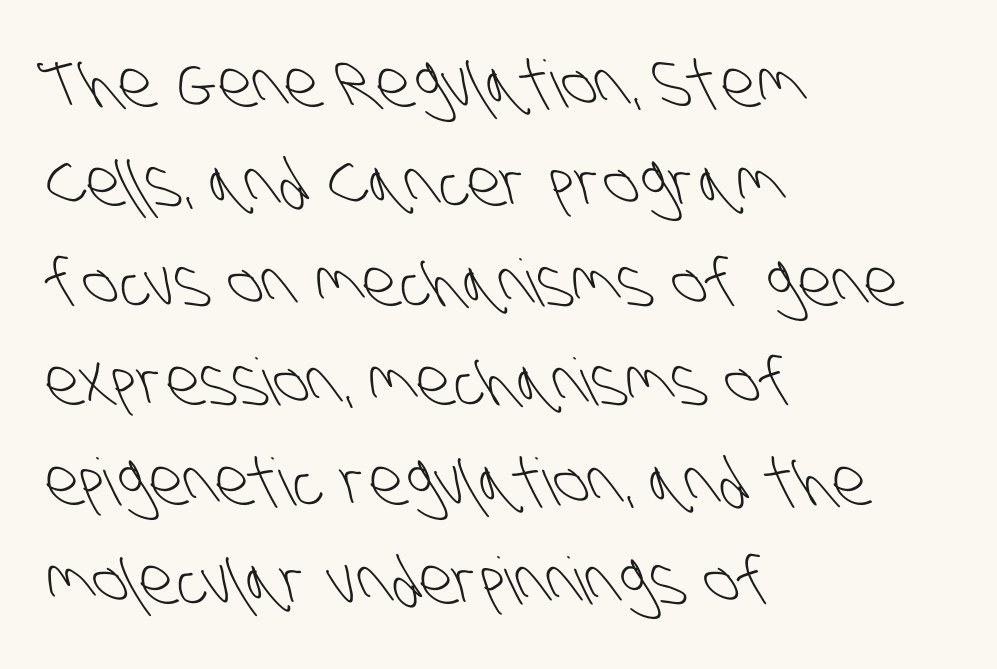
{"serif": "no", "bold": "no", "weight": "light", "width": "condensed", "stroke_contrast": "low", "x_height": "large", "monospaced": "no", "underline": "no", "align": "left", "line_spacing": "normal", "line_spacing_ratio": 1.53, "letter_spacing": "normal", "letter_spacing_em": 0.0, "glyph_px": 65}
